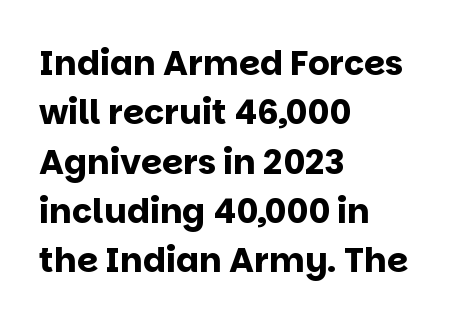
Q: Is the text bold? A: Yes.
Q: Is the text italic (slanted)? A: No, it is upright.
Q: Is the typeface a serif or a sans-serif typeface? A: Sans-serif.
Q: Is the text underlined? A: No.
Q: How is the paragraph aligned? A: Left-aligned.
Q: Is the spacing between letters normal or unusually wide? A: Normal.
Q: Is the spacing between lines tight, normal or loose? A: Normal.
Q: Width (condensed, normal, or wide)? A: Normal.
Q: Stroke contrast? A: Low.
Q: x-height? A: Large.
Q: Monospaced? A: No.
